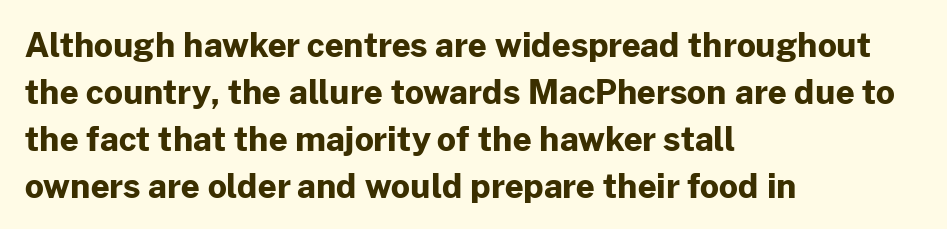
Typographically, this falls in the sans-serif category. Tall strokes in this sample are plumb rather than angled. Unmarked baselines from the first word to the last. Alignment: flush left. The strokes are fattened all the way to bold.
